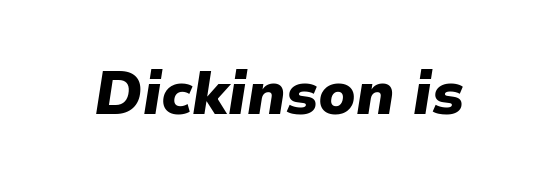
The axis of the letterforms is tilted away from vertical. Descenders hang freely into open space. Thick stems and heavy bowls — unmistakably bold. The face used here is proportionally spaced, like ordinary book or web type.
